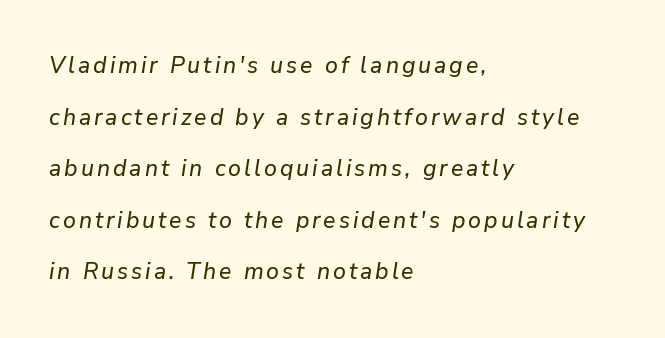
The image shows 23 px text type, italic (leaning right); set left-aligned, loose line spacing (2.24x), not underlined.
